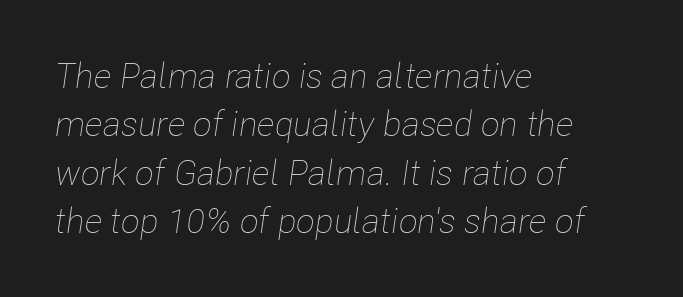
Each word holds together tightly as a unit, with standard inter-letter gaps. Weight: not bold — regular or lighter. The passage is arranged the way most books set body copy — flush left. Think of a printed novel: that variable character pitch is what you see here. Descenders are the only things crossing below the line. Baseline-to-baseline distance is the conventional proportion of letter height.
